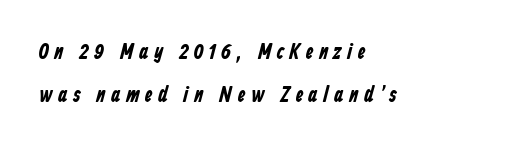
Q: Is the text bold? A: Yes.
Q: Is the text underlined? A: No.
Q: How is the paragraph aligned? A: Left-aligned.
Q: Is the spacing between letters normal or unusually wide? A: Unusually wide.
Q: Is the spacing between lines tight, normal or loose? A: Loose.
